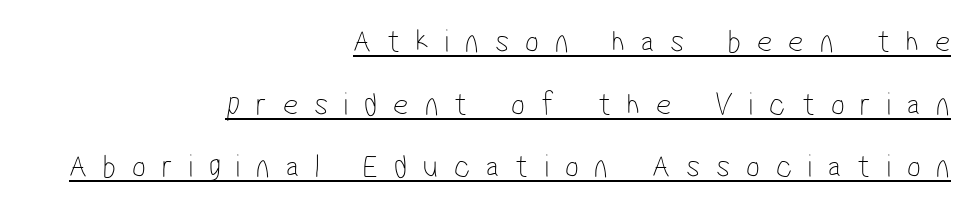
{"serif": "no", "bold": "no", "weight": "thin", "width": "condensed", "stroke_contrast": "low", "x_height": "medium", "monospaced": "no", "underline": "yes", "align": "right", "line_spacing": "loose", "line_spacing_ratio": 1.9, "letter_spacing": "wide", "letter_spacing_em": 0.48, "glyph_px": 33}
